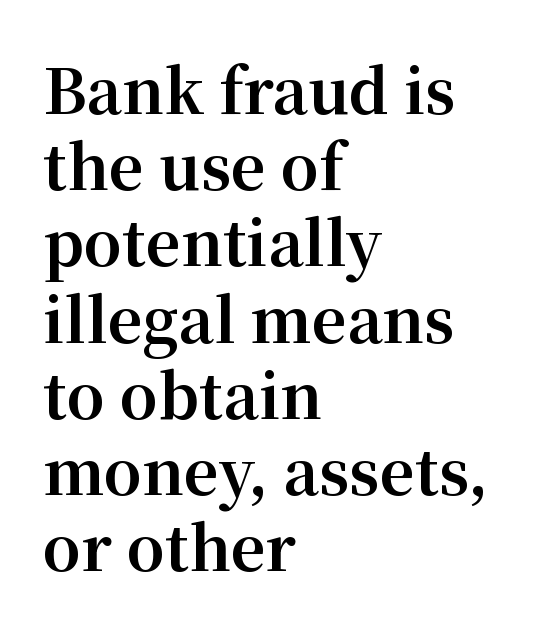
Q: Is the text bold? A: Yes.
Q: Is the text italic (slanted)? A: No, it is upright.
Q: Is the typeface a serif or a sans-serif typeface? A: Serif.
Q: Is the text underlined? A: No.
Q: How is the paragraph aligned? A: Left-aligned.
Q: Is the spacing between letters normal or unusually wide? A: Normal.
Q: Is the spacing between lines tight, normal or loose? A: Normal.
Q: Width (condensed, normal, or wide)? A: Normal.
Q: Stroke contrast? A: Medium.
Q: x-height? A: Medium.
Q: Monospaced? A: No.
